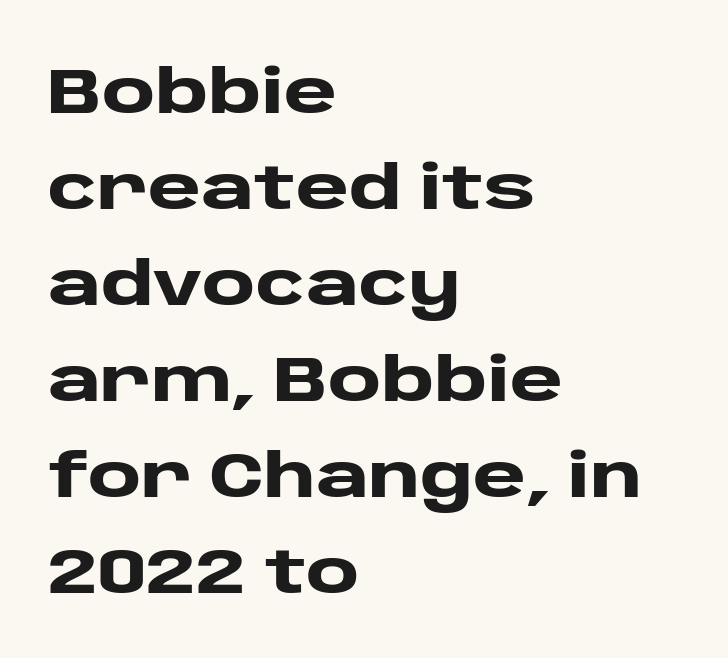
{"serif": "no", "italic": "no", "bold": "yes", "weight": "heavy", "width": "wide", "stroke_contrast": "low", "x_height": "large", "monospaced": "no", "underline": "no", "align": "left", "line_spacing": "normal", "line_spacing_ratio": 1.5, "letter_spacing": "normal", "letter_spacing_em": 0.0, "glyph_px": 64}
